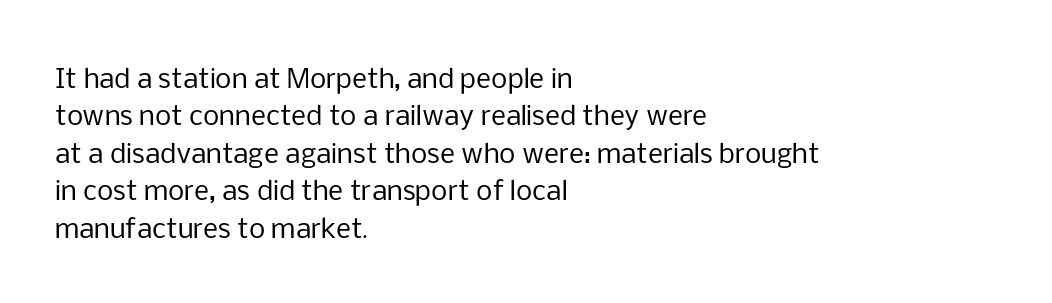
Is the letter spacing exaggerated? No — it looks like the ordinary default. This block has exactly the height ordinary leading produces. This is the regular roman posture of the typeface. Weight: not bold — regular or lighter.
